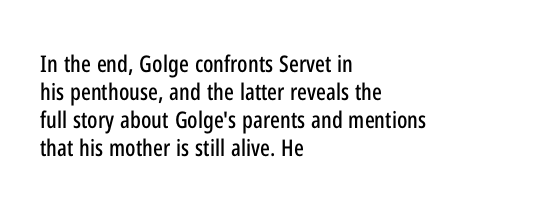
{"italic": "no", "underline": "no", "align": "left", "line_spacing_ratio": 1.22, "letter_spacing": "normal", "letter_spacing_em": 0.0, "glyph_px": 23}
